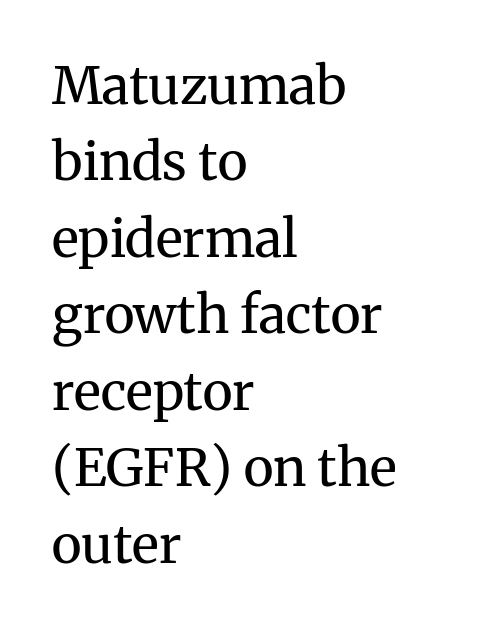
Tall strokes in this sample are plumb rather than angled. Type without underlining. The letters carry serifs — small finishing strokes at the ends of their stems. The font sits on the lighter half of the weight spectrum, regular included. How are the letters spaced? Ordinarily, with no added tracking. The line-height multiplier appears to be the usual default.
